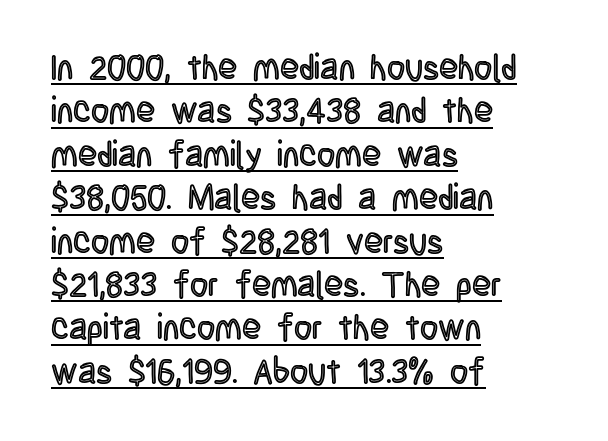
{"italic": "no", "width": "condensed", "x_height": "large", "monospaced": "no", "underline": "yes", "align": "left", "line_spacing_ratio": 1.24, "letter_spacing": "normal", "letter_spacing_em": 0.0, "glyph_px": 35}
